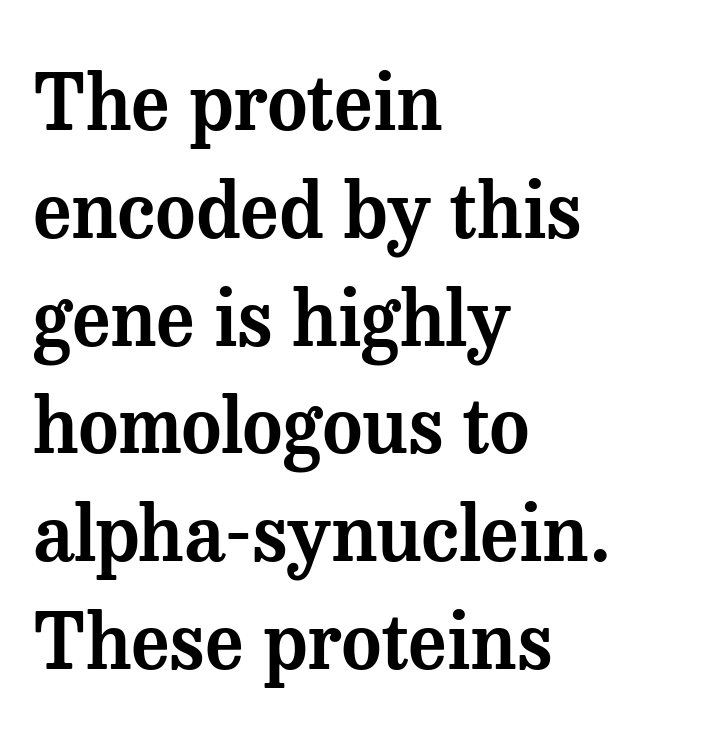
Q: Is the text italic (slanted)? A: No, it is upright.
Q: Is the typeface a serif or a sans-serif typeface? A: Serif.
Q: Is the text underlined? A: No.
Q: How is the paragraph aligned? A: Left-aligned.
Q: Is the spacing between letters normal or unusually wide? A: Normal.
Q: Is the spacing between lines tight, normal or loose? A: Normal.
Q: Width (condensed, normal, or wide)? A: Normal.
Q: Stroke contrast? A: Medium.
Q: x-height? A: Medium.
Q: Monospaced? A: No.
